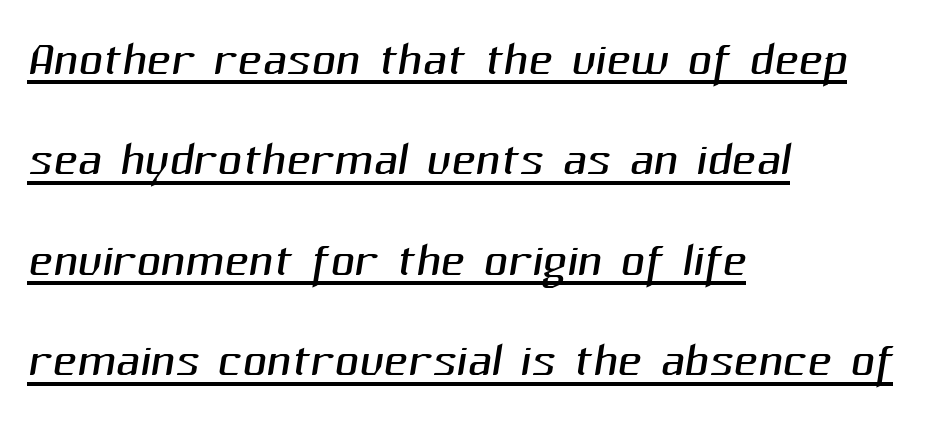
This sample has the flowing, uneven cadence of proportional lettering. I'd call this a sans setting — the letters go barefoot. Looks like someone drew a line under every word here. In terms of letterspacing, this is plain default setting. Every row of glyphs begins at an identical x-position on the left.
